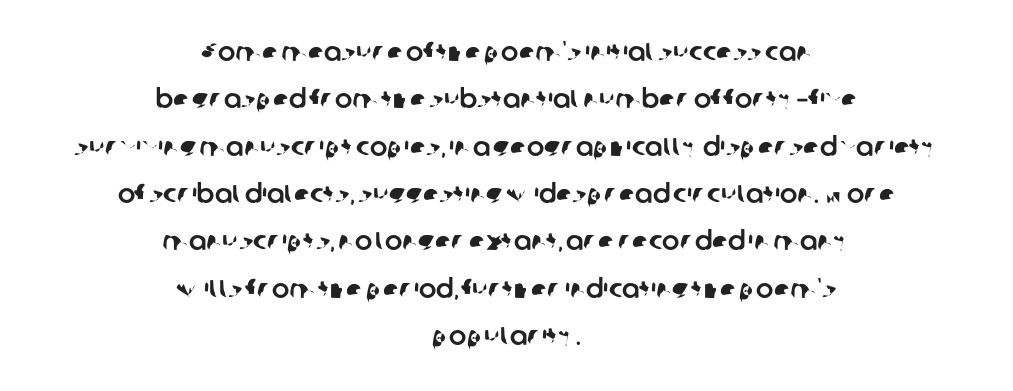
Q: Is the text underlined? A: No.
Q: How is the paragraph aligned? A: Centered.
Q: Is the spacing between letters normal or unusually wide? A: Normal.
